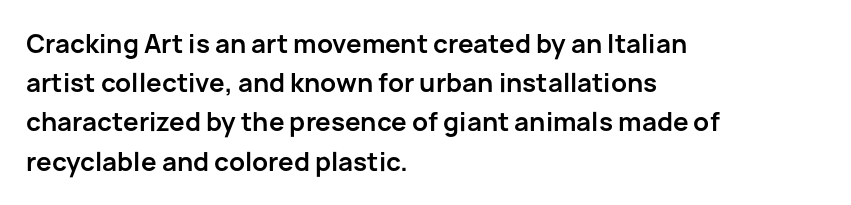
There is no visible air inserted between adjacent glyphs. This sample is left-justified, so line endings fall wherever the words run out. Normally led — the rows are evenly, conventionally spaced. The lettering holds an erect, upright posture throughout.
